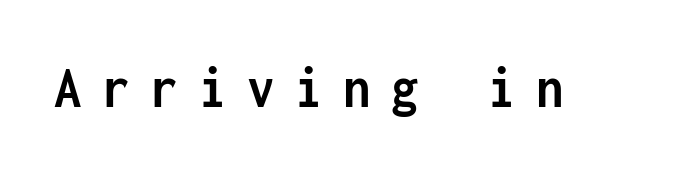
Q: Is the text bold? A: Yes.
Q: Is the text italic (slanted)? A: No, it is upright.
Q: Is the typeface a serif or a sans-serif typeface? A: Sans-serif.
Q: Is the text underlined? A: No.
Q: Is the spacing between letters normal or unusually wide? A: Unusually wide.
Q: Width (condensed, normal, or wide)? A: Condensed.
Q: Stroke contrast? A: Low.
Q: x-height? A: Medium.
Q: Monospaced? A: Yes.
